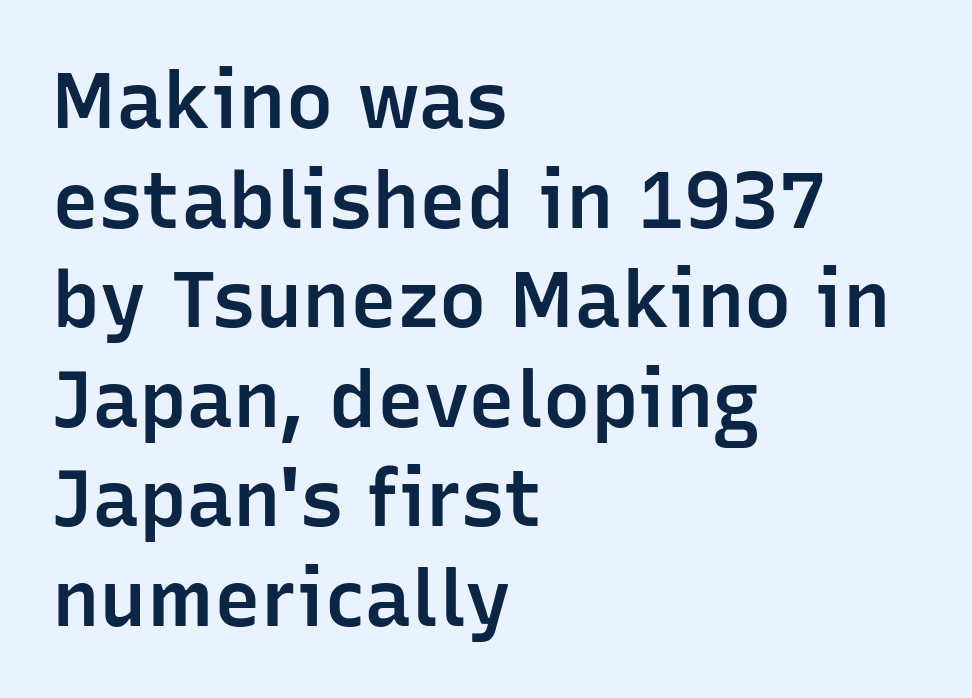
The image shows 79 px semibold sans-serif type, upright; set left-aligned, normal line spacing (1.26x), normal letter spacing, not underlined; low stroke contrast and a medium x-height.
